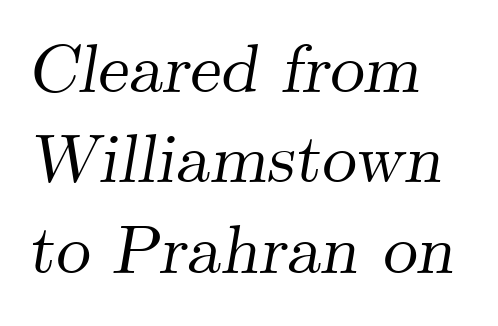
{"serif": "yes", "italic": "yes", "lean": "right", "slant_degrees": 9, "width": "normal", "stroke_contrast": "medium", "x_height": "small", "monospaced": "no", "underline": "no", "align": "left", "line_spacing": "normal", "line_spacing_ratio": 1.31, "letter_spacing": "normal", "letter_spacing_em": 0.0, "glyph_px": 69}
